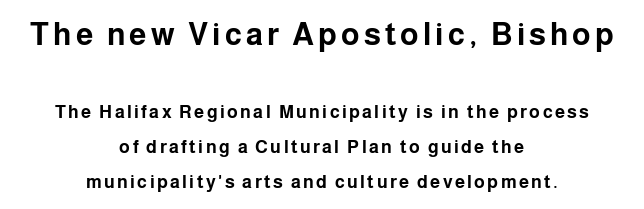
The foot of each line stays bare and open. Tall strokes in this sample are plumb rather than angled. Strokes here are thick enough to call this a true bold. Think of a printed novel: that variable character pitch is what you see here. Which of the two is more prominent by size? The first, at the top.
